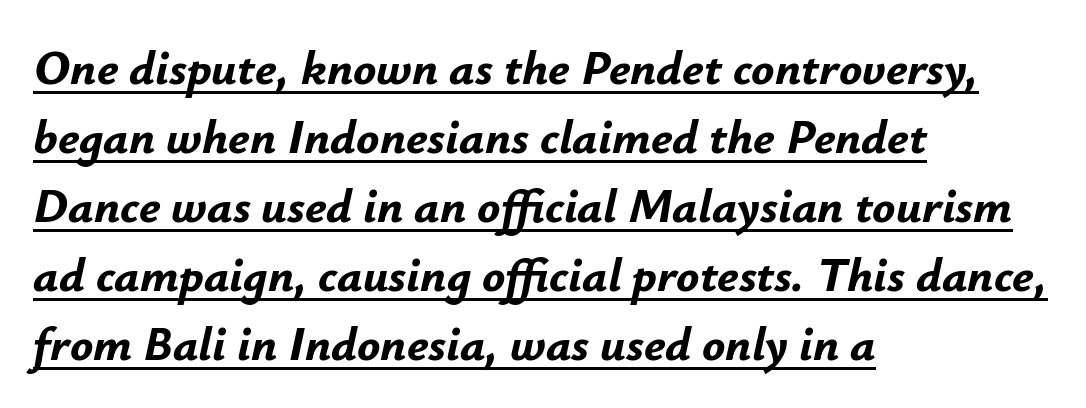
The tracking reads as untouched default to a designer's eye. Do the characters align in a grid? No, the font is proportional. The text carries the slant typical of an italic or oblique font. In terms of leading, this rendering sits right in the middle. The typesetter has applied underlining to the passage shown.
